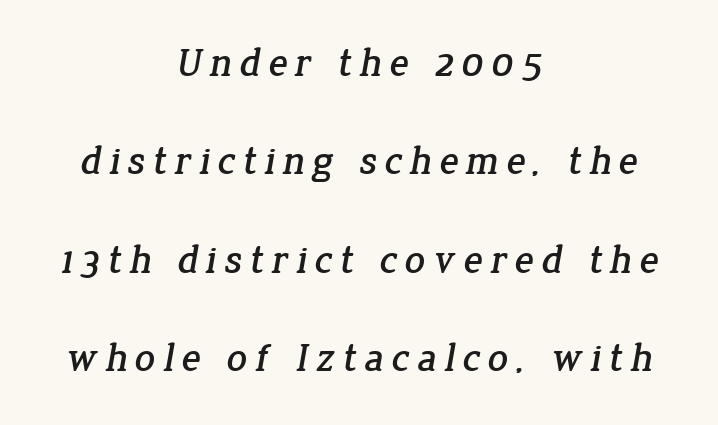
The image shows 40 px serif type; set centered, loose line spacing (2.46x), not underlined; low stroke contrast and a medium x-height.
